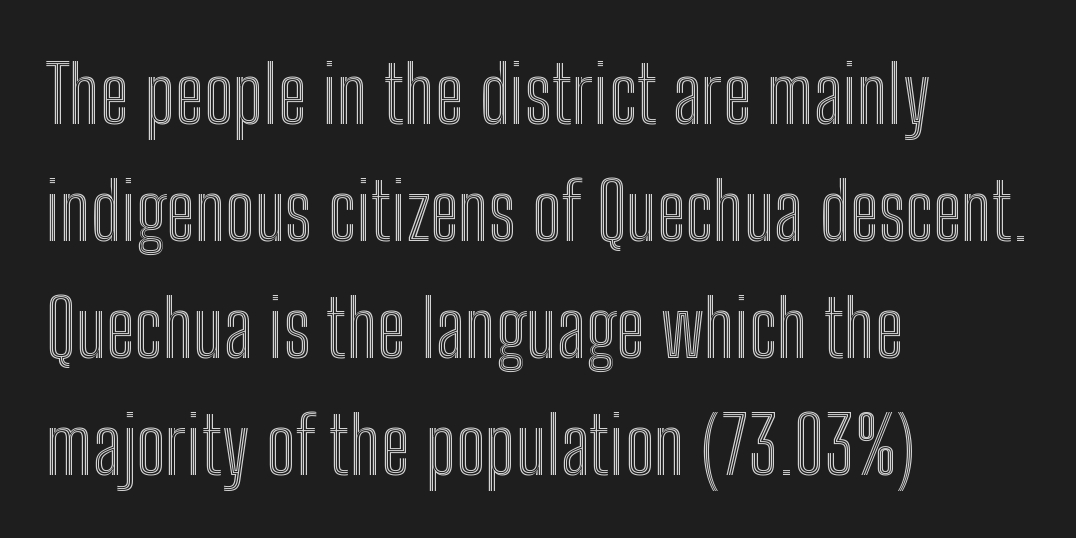
The image shows 79 px condensed type, upright; set left-aligned, normal line spacing (1.48x), normal letter spacing, not underlined; a medium x-height.
